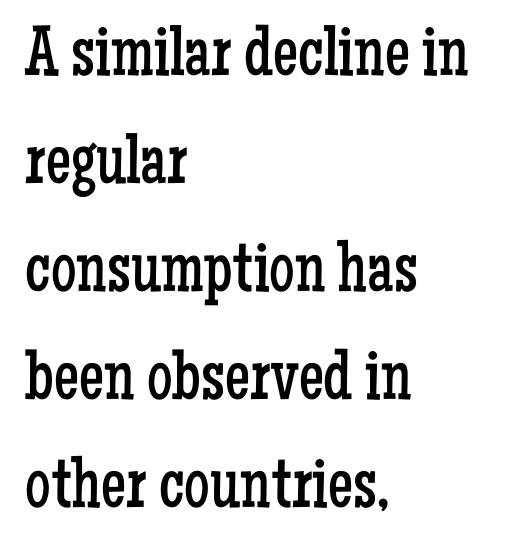
The line-height multiplier appears to be the usual default. Which margin do the lines hug? The left one — the right edge is uneven. Tracking here is standard; glyphs follow each other at the usual distance. The passage shown is not underscored anywhere.
